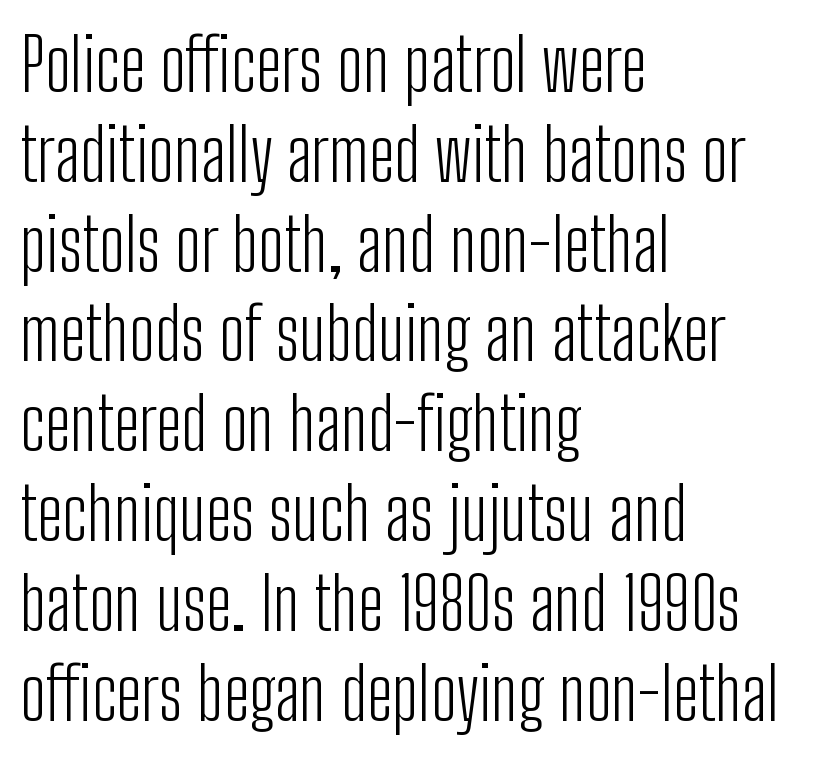
Spacing verdict: proportional, widths tailored to each character. No letter is thick-stroked: the sample isn't bold. Default kerning and tracking; the words read as compact shapes. Nope, no serifs anywhere on these letters. Does the lettering tilt? It doesn't — this is upright.
